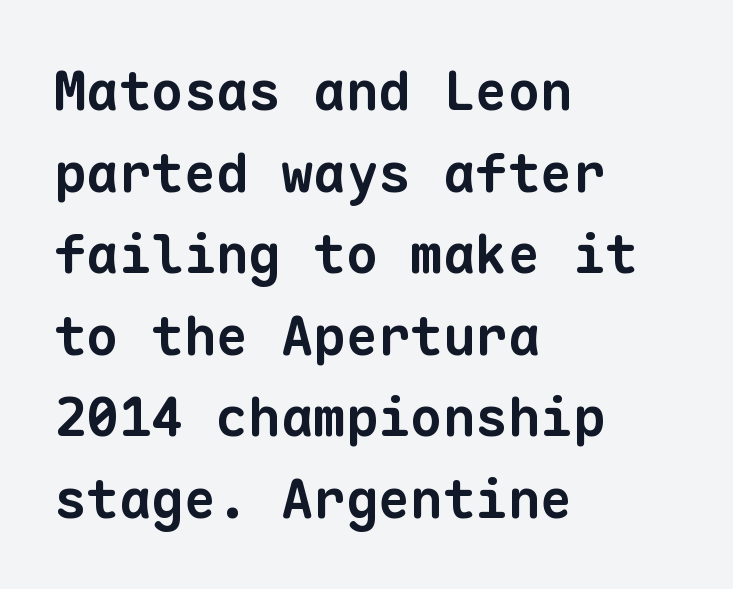
{"serif": "no", "bold": "yes", "weight": "bold", "width": "normal", "stroke_contrast": "low", "x_height": "medium", "monospaced": "yes", "underline": "no", "align": "left", "line_spacing": "normal", "line_spacing_ratio": 1.51, "letter_spacing": "normal", "letter_spacing_em": 0.0, "glyph_px": 54}
